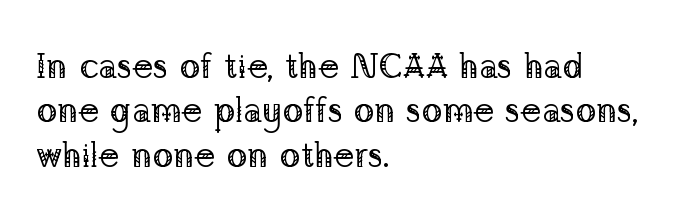
Q: Is the text bold? A: No.
Q: Is the text italic (slanted)? A: No, it is upright.
Q: Is the typeface a serif or a sans-serif typeface? A: Serif.
Q: Is the text underlined? A: No.
Q: How is the paragraph aligned? A: Left-aligned.
Q: Is the spacing between letters normal or unusually wide? A: Normal.
Q: Is the spacing between lines tight, normal or loose? A: Normal.
Q: Width (condensed, normal, or wide)? A: Normal.
Q: Stroke contrast? A: Low.
Q: x-height? A: Medium.
Q: Monospaced? A: No.
